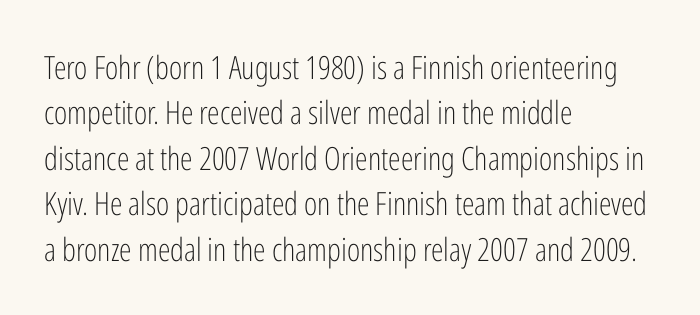
These lines sit exactly where default settings would place them. The passage shown is not underscored anywhere. Words appear dense and cohesive because spacing is normal. Heaviness? Minimal to ordinary, like unemphasized prose. Unlike italic type, these characters show no tilt at all.
